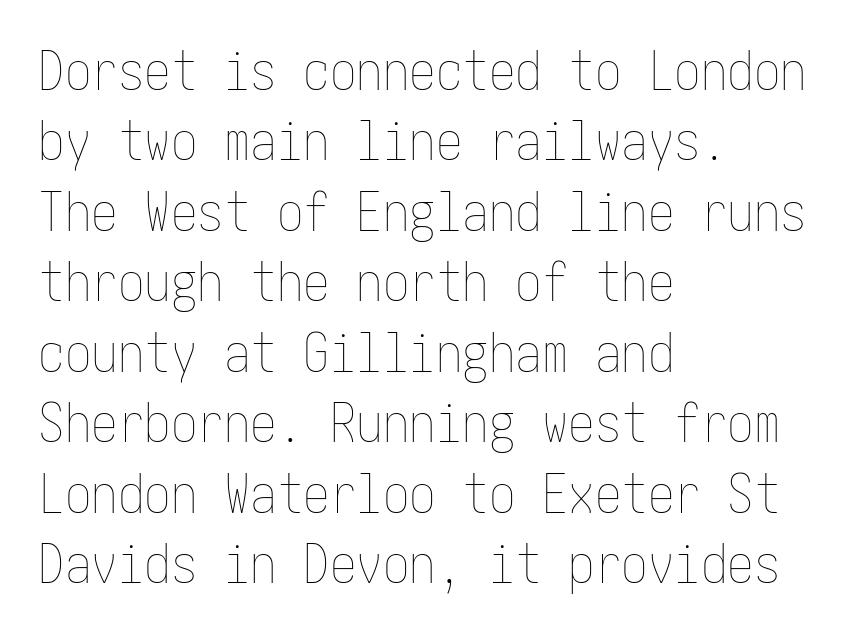
Is this a heavy cut? Hardly; it is regular or lighter. Leading: standard. Ordinary non-slanted type is in use. The gap between lines stays unmarked. Alignment: flush left.
